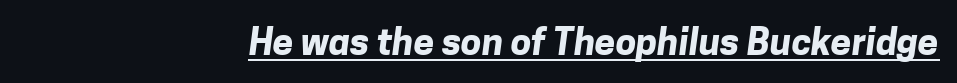
The rendering keeps characters at their native spacing. Beneath each row of characters lies a ruled line. The font family rendered here belongs to the sans-serif group. Think of a printed novel: that variable character pitch is what you see here. One-word summary of the alignment: right.
